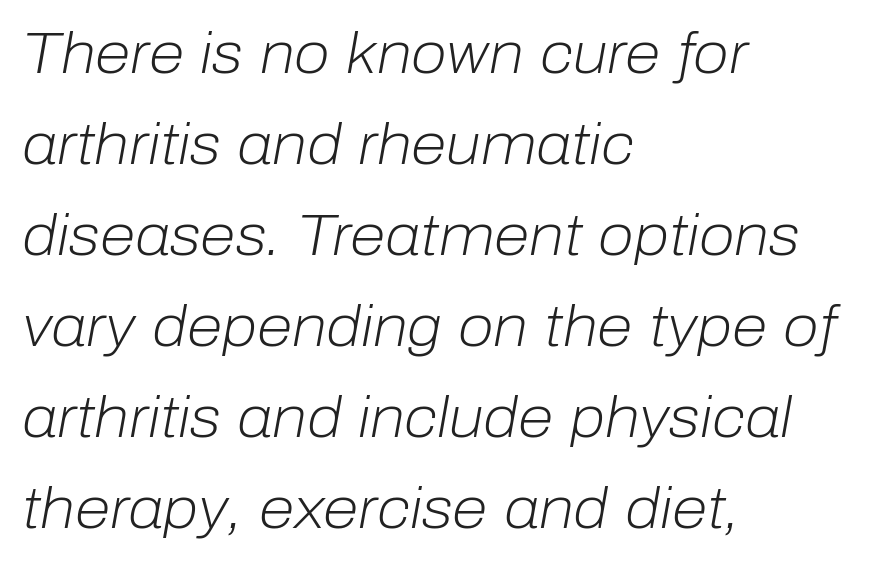
Every character sits at an angle, as italics do. The rendering uses a moderate line-height, typical for paragraphs. Notice how the passage keeps a crisp vertical edge on the left only. A typesetter would call this proportional, since set widths differ per character. Nobody drew a line under any word here. A light-to-regular cut is what we see here.
